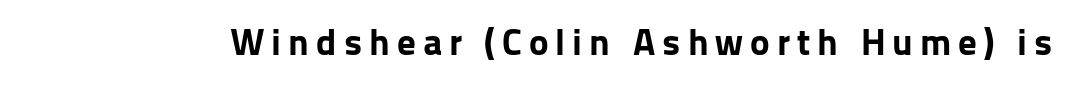
Q: Is the text bold? A: Yes.
Q: Is the text italic (slanted)? A: No, it is upright.
Q: Is the typeface a serif or a sans-serif typeface? A: Sans-serif.
Q: Is the text underlined? A: No.
Q: Width (condensed, normal, or wide)? A: Normal.
Q: Stroke contrast? A: Low.
Q: x-height? A: Medium.
Q: Monospaced? A: No.
